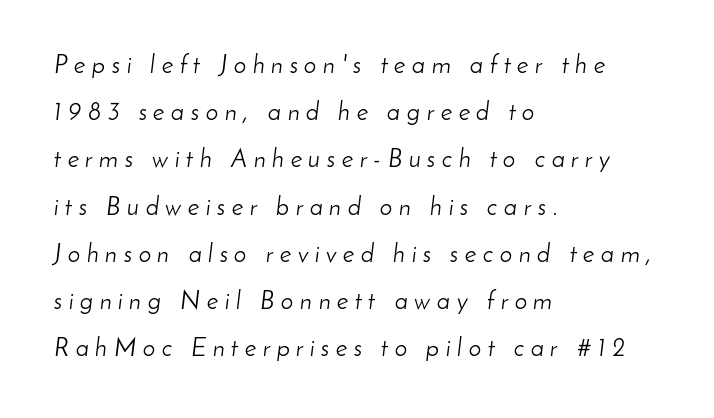
{"italic": "yes", "lean": "right", "slant_degrees": 8, "bold": "no", "underline": "no", "align": "left", "line_spacing_ratio": 1.89, "letter_spacing": "wide", "letter_spacing_em": 0.26, "glyph_px": 25}
